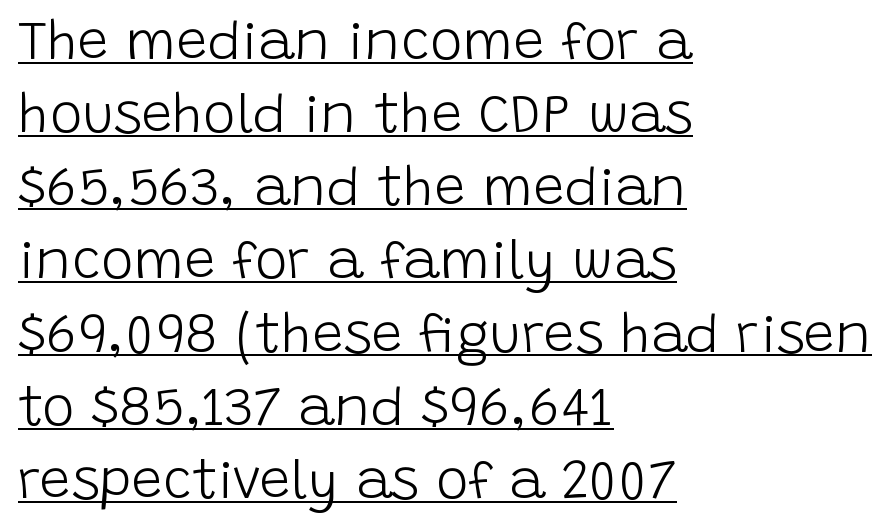
Ascenders rise straight up at ninety degrees. These glyphs show unthickened strokes, regular width or finer. Vertically, the passage feels balanced, rows spaced as you'd expect. Left-aligned paragraph, ragged on the right.
